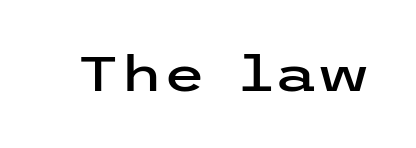
Observe the ordinary spacing: letters are neighbours, not strangers. Are there feet on the stems? There aren't — it's a sans. When letters stand straight like this, we call the style roman or upright. Plain, unruled lines of type.
